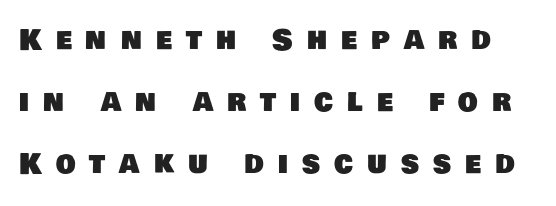
Q: Is the typeface a serif or a sans-serif typeface? A: Sans-serif.
Q: Is the text underlined? A: No.
Q: Is the spacing between letters normal or unusually wide? A: Unusually wide.
Q: Is the spacing between lines tight, normal or loose? A: Loose.
Q: Width (condensed, normal, or wide)? A: Normal.
Q: Stroke contrast? A: Low.
Q: x-height? A: Large.
Q: Monospaced? A: No.
